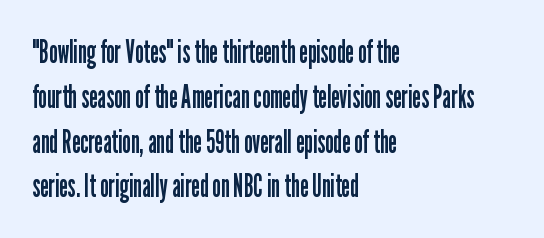
These lines are set flush left with a ragged right edge. The glyphs in this specimen are sans serif. Interline gaps are of average width in this sample. Is this a fixed-width face? No — the glyphs have proportional, varying widths. Designer's note — italics off, roman on. Decoration check: the copy has no underline.
